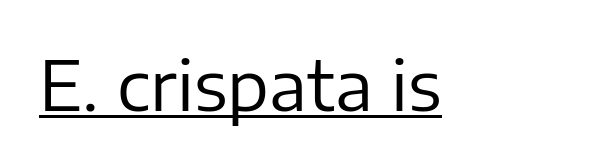
Short note: letters normally spaced. Nope, no serifs anywhere on these letters. These glyphs show unthickened strokes, regular width or finer. Each line of the rendering has a horizontal stroke beneath the glyphs. The letters advance in unequal steps, a hallmark of proportional type. Does the lettering tilt? It doesn't — this is upright.
